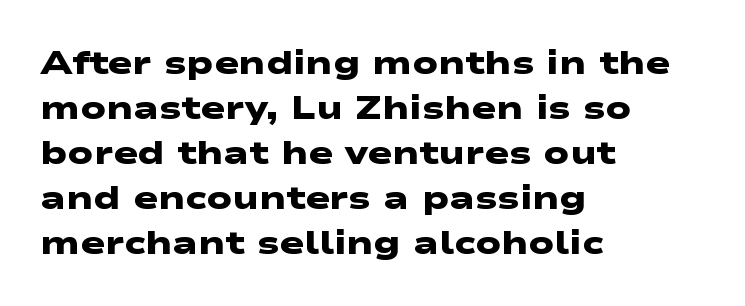
{"serif": "no", "bold": "yes", "weight": "heavy", "width": "wide", "stroke_contrast": "low", "x_height": "medium", "monospaced": "no", "underline": "no", "align": "left", "line_spacing": "normal", "line_spacing_ratio": 1.36, "letter_spacing": "normal", "letter_spacing_em": 0.0, "glyph_px": 33}
